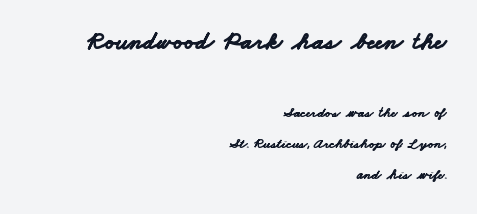
The image shows 25 px bold type; set right-aligned, loose line spacing (2.2x), normal letter spacing, not underlined; the first (top) block is 1.79x larger.
